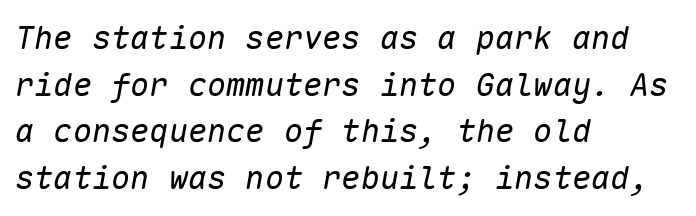
{"italic": "yes", "lean": "right", "slant_degrees": 10, "bold": "no", "weight": "regular", "width": "normal", "stroke_contrast": "low", "x_height": "medium", "monospaced": "yes", "underline": "no", "align": "left", "line_spacing": "normal", "line_spacing_ratio": 1.46, "letter_spacing": "normal", "letter_spacing_em": 0.0, "glyph_px": 32}
